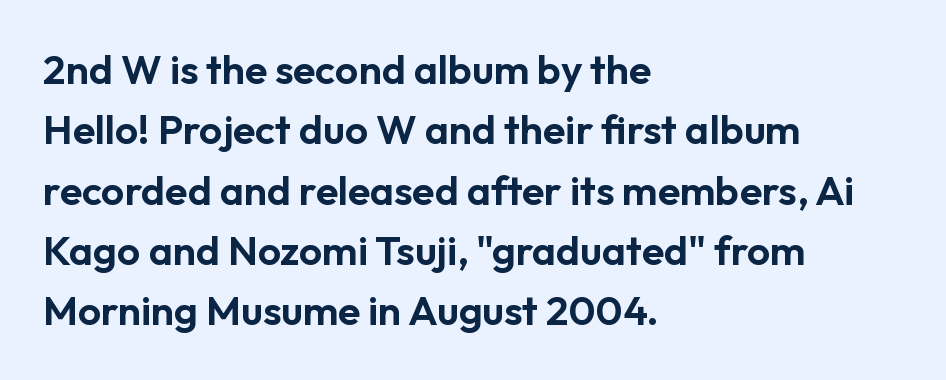
{"serif": "no", "italic": "no", "width": "normal", "stroke_contrast": "low", "x_height": "medium", "monospaced": "no", "underline": "no", "align": "left", "line_spacing": "normal", "line_spacing_ratio": 1.47, "letter_spacing": "normal", "letter_spacing_em": 0.0, "glyph_px": 41}
